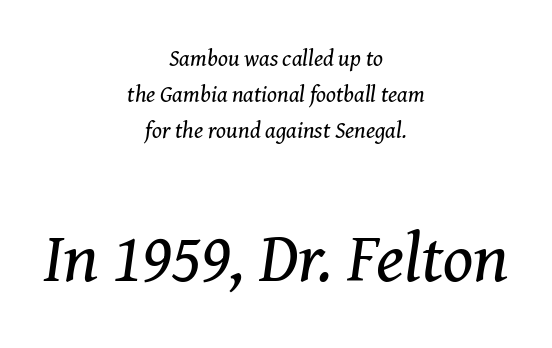
The image shows 70 px regular-weight serif type, italic (leaning right); set centered, normal line spacing (1.57x), normal letter spacing, not underlined; the second (bottom) block is 3.04x larger; medium stroke contrast and a medium x-height.
